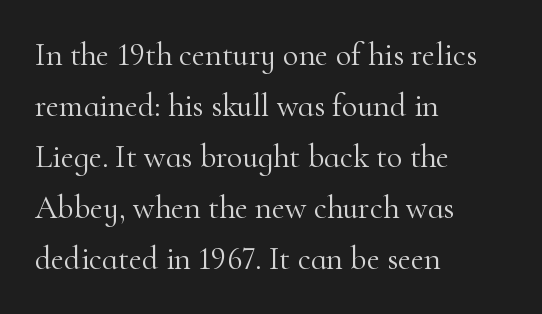
Q: Is the text bold? A: No.
Q: Is the text italic (slanted)? A: No, it is upright.
Q: Is the typeface a serif or a sans-serif typeface? A: Serif.
Q: Is the text underlined? A: No.
Q: How is the paragraph aligned? A: Left-aligned.
Q: Is the spacing between letters normal or unusually wide? A: Normal.
Q: Is the spacing between lines tight, normal or loose? A: Normal.
Q: Width (condensed, normal, or wide)? A: Normal.
Q: Stroke contrast? A: High.
Q: x-height? A: Small.
Q: Monospaced? A: No.
